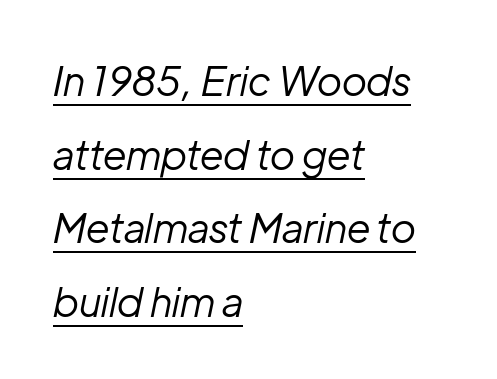
{"italic": "yes", "lean": "right", "slant_degrees": 12, "bold": "no", "weight": "regular", "width": "normal", "stroke_contrast": "low", "x_height": "medium", "monospaced": "no", "underline": "yes", "align": "left", "line_spacing_ratio": 1.84, "letter_spacing": "normal", "letter_spacing_em": 0.0, "glyph_px": 40}
